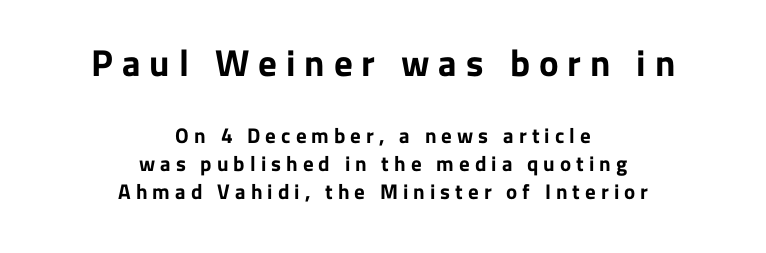
{"serif": "no", "italic": "no", "bold": "yes", "weight": "bold", "width": "normal", "stroke_contrast": "low", "x_height": "medium", "monospaced": "no", "underline": "no", "align": "center", "line_spacing": "normal", "line_spacing_ratio": 1.32, "letter_spacing": "wide", "letter_spacing_em": 0.24, "larger_block": "first", "size_ratio": 1.76, "glyph_px": 37}
